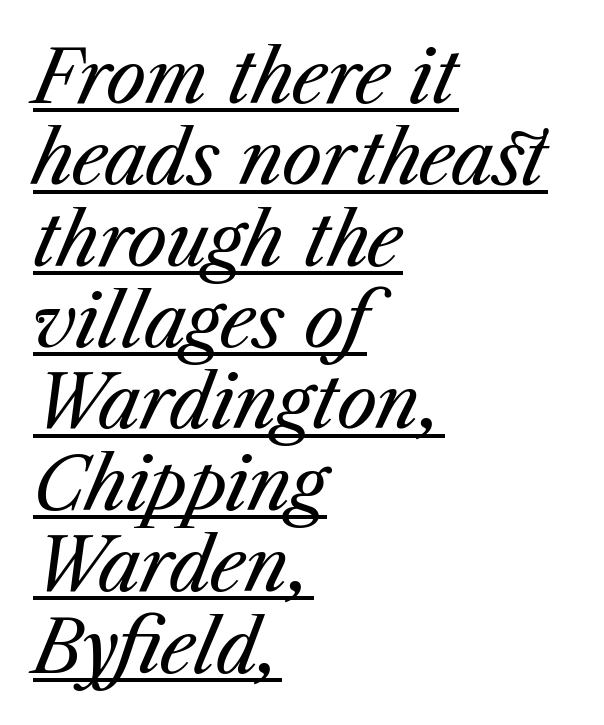
{"italic": "yes", "lean": "right", "slant_degrees": 23, "bold": "no", "weight": "regular", "width": "normal", "stroke_contrast": "medium", "x_height": "medium", "monospaced": "no", "underline": "yes", "align": "left", "line_spacing": "tight", "line_spacing_ratio": 1.13, "letter_spacing": "normal", "letter_spacing_em": 0.0, "glyph_px": 72}
